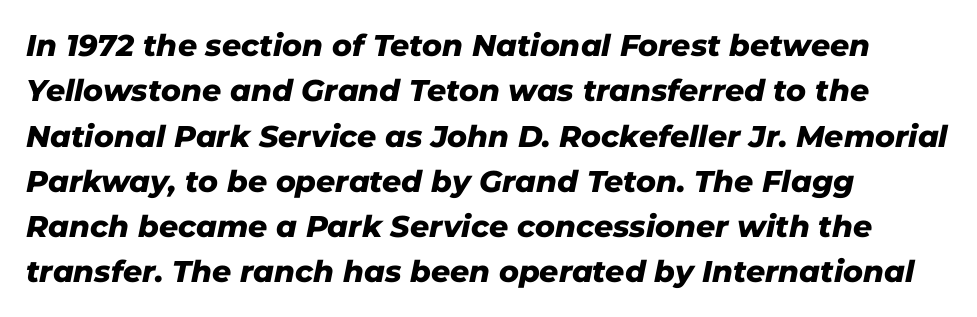
The image shows 30 px heavy type, italic (leaning right); set left-aligned, normal line spacing (1.51x), normal letter spacing, not underlined; low stroke contrast and a medium x-height.
